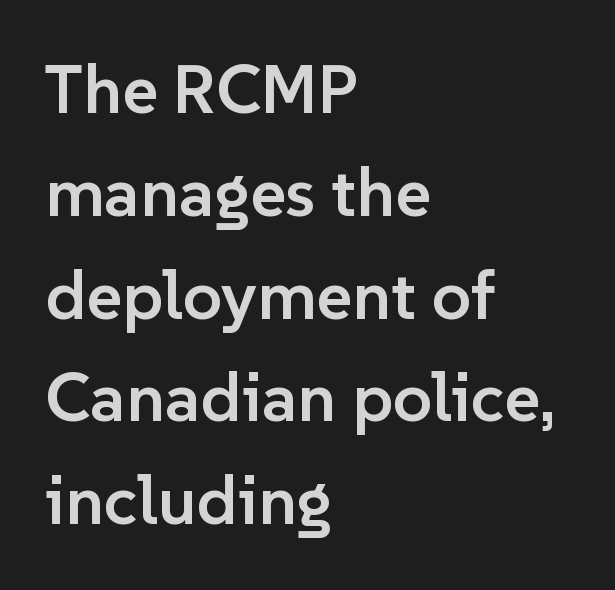
Q: Is the text bold? A: Semi-bold.
Q: Is the text italic (slanted)? A: No, it is upright.
Q: Is the typeface a serif or a sans-serif typeface? A: Sans-serif.
Q: Is the text underlined? A: No.
Q: How is the paragraph aligned? A: Left-aligned.
Q: Is the spacing between letters normal or unusually wide? A: Normal.
Q: Is the spacing between lines tight, normal or loose? A: Normal.
Q: Width (condensed, normal, or wide)? A: Normal.
Q: Stroke contrast? A: Low.
Q: x-height? A: Medium.
Q: Monospaced? A: No.
